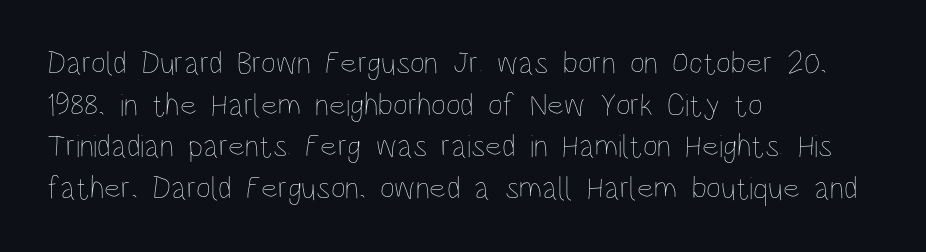
The image shows 32 px thin, condensed type, upright; set left-aligned, normal line spacing (1.3x), normal letter spacing, not underlined; low stroke contrast and a large x-height.
